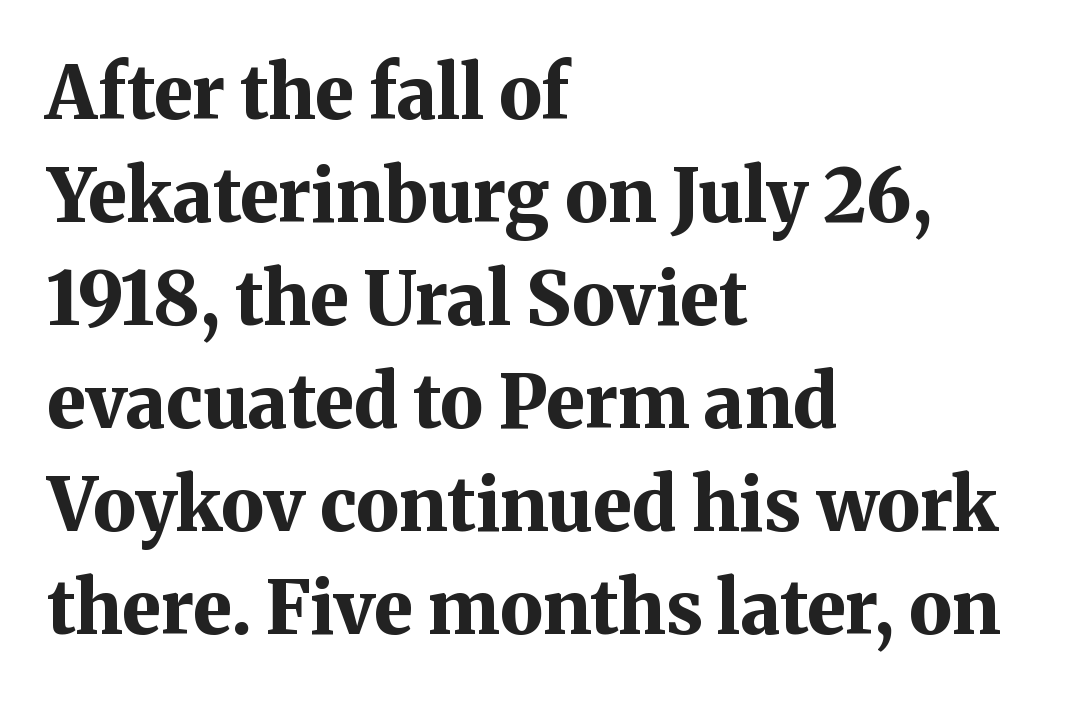
The image shows 73 px bold serif type, upright; set left-aligned, normal line spacing (1.41x), normal letter spacing, not underlined; medium stroke contrast and a medium x-height.
